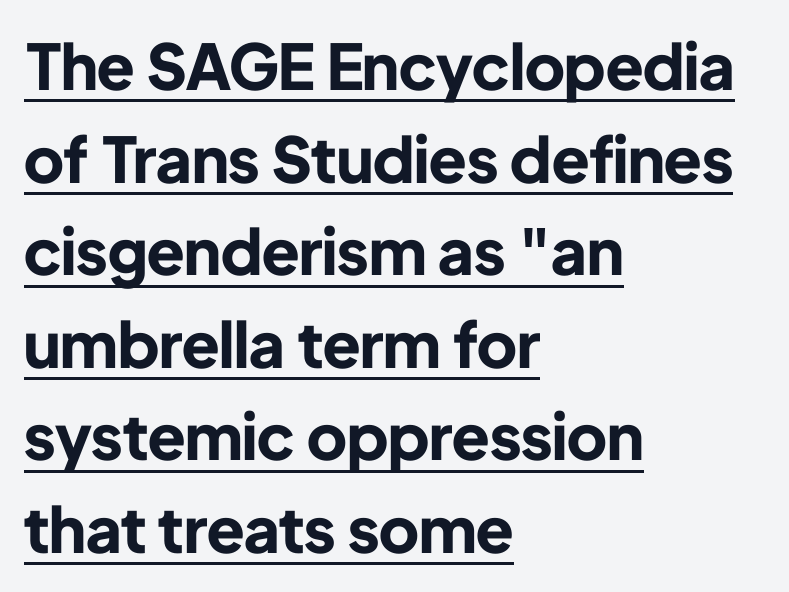
Vertically, the passage feels balanced, rows spaced as you'd expect. Posture: straight, roman, zero tilt. How are the letters spaced? Ordinarily, with no added tracking. The rendering anchors every line to the left-hand side. Thick stems and heavy bowls — unmistakably bold. Note the varied advance widths — an 'i' is clearly narrower than an 'm'.
